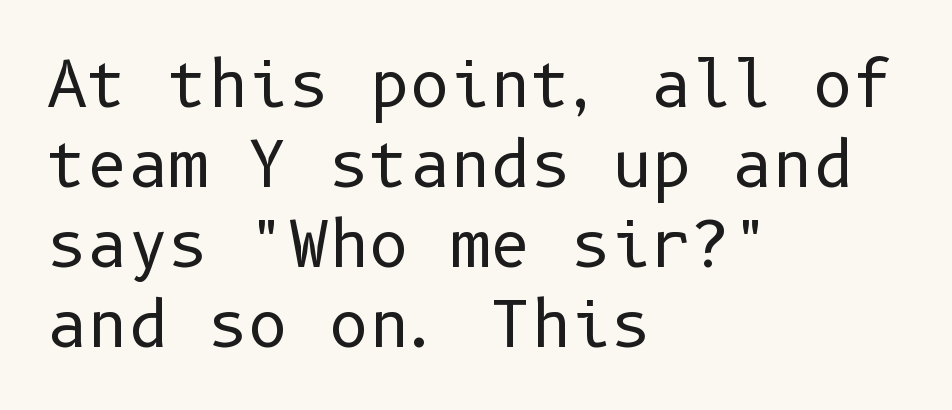
{"serif": "no", "italic": "no", "bold": "no", "weight": "regular", "width": "normal", "stroke_contrast": "low", "x_height": "medium", "underline": "no", "align": "left", "line_spacing": "normal", "line_spacing_ratio": 1.29, "letter_spacing": "normal", "letter_spacing_em": 0.0, "glyph_px": 62}
